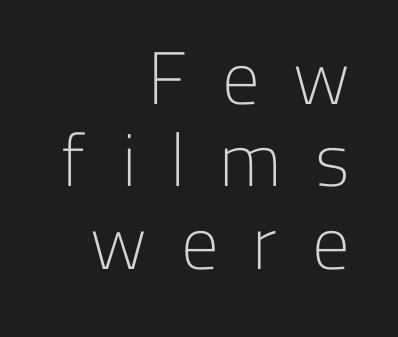
{"serif": "no", "italic": "no", "bold": "no", "weight": "light", "width": "normal", "stroke_contrast": "low", "x_height": "medium", "monospaced": "no", "underline": "no", "align": "right", "line_spacing": "tight", "line_spacing_ratio": 1.1, "letter_spacing": "wide", "letter_spacing_em": 0.45, "glyph_px": 75}
